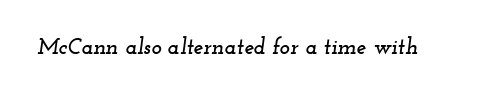
Q: Is the text italic (slanted)? A: Yes, it leans right by about 12 degrees.
Q: Is the text underlined? A: No.
Q: Is the spacing between letters normal or unusually wide? A: Normal.
